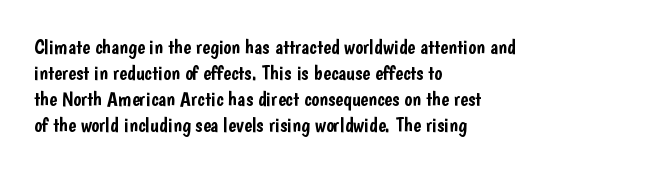
The image shows 21 px text type, upright; set left-aligned, line spacing 1.24x, normal letter spacing, not underlined.
